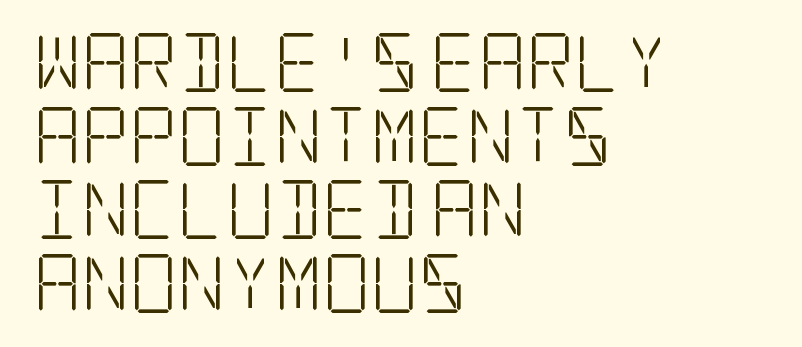
Q: Is the text bold? A: No.
Q: Is the text italic (slanted)? A: No, it is upright.
Q: Is the typeface a serif or a sans-serif typeface? A: Serif.
Q: Is the text underlined? A: No.
Q: How is the paragraph aligned? A: Left-aligned.
Q: Is the spacing between letters normal or unusually wide? A: Normal.
Q: Is the spacing between lines tight, normal or loose? A: Normal.
Q: Width (condensed, normal, or wide)? A: Condensed.
Q: Stroke contrast? A: Low.
Q: x-height? A: Large.
